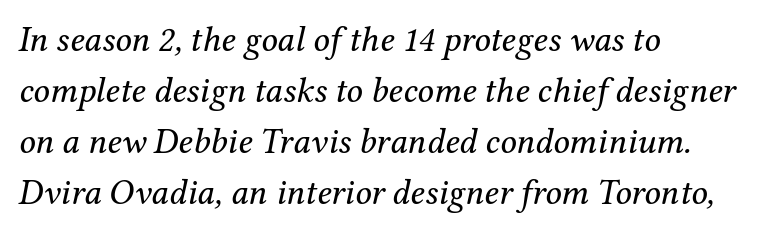
{"serif": "yes", "italic": "yes", "lean": "right", "slant_degrees": 12, "bold": "no", "weight": "regular", "width": "normal", "stroke_contrast": "medium", "x_height": "medium", "monospaced": "no", "underline": "no", "align": "left", "line_spacing": "normal", "line_spacing_ratio": 1.42, "letter_spacing": "normal", "letter_spacing_em": 0.0, "glyph_px": 36}
